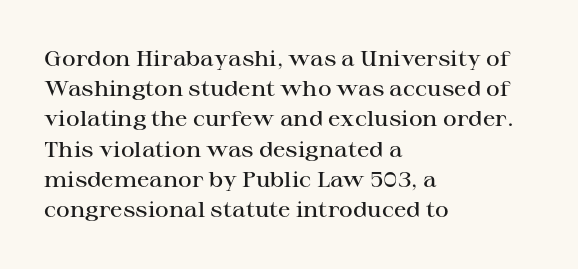
Q: Is the text bold? A: Semi-bold.
Q: Is the text italic (slanted)? A: No, it is upright.
Q: Is the text underlined? A: No.
Q: How is the paragraph aligned? A: Left-aligned.
Q: Is the spacing between letters normal or unusually wide? A: Normal.
Q: Is the spacing between lines tight, normal or loose? A: Normal.
